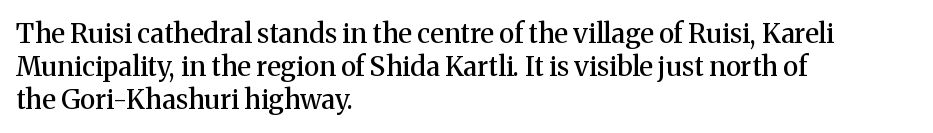
The compositor pushed each line to the left boundary. The space beneath each line is pristine and unruled. Moderately thickened strokes mark this as semibold type. Letter spacing: default. Quick note: not italic, upright.
